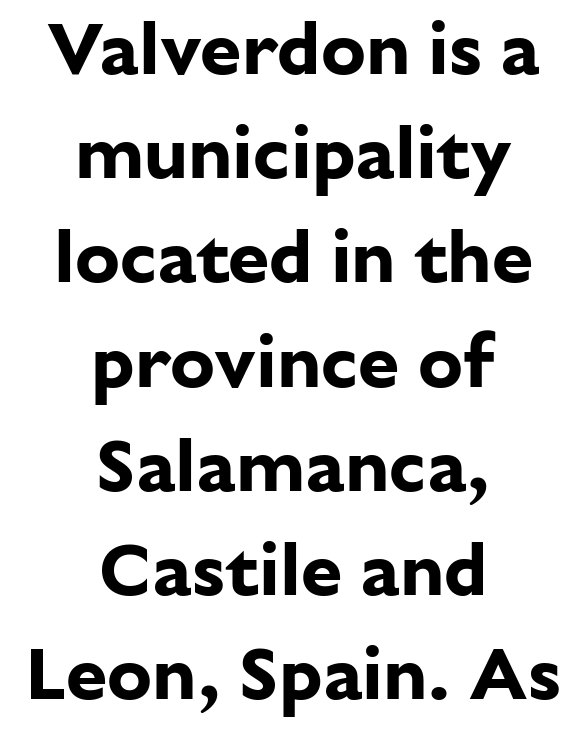
These lines are rendered in a variable-pitch font. Check under the words: just untouched page. Is the letter spacing exaggerated? No — it looks like the ordinary default. Unlike italic type, these characters show no tilt at all. The rendering uses a bold face; every stroke is thick and dark.
